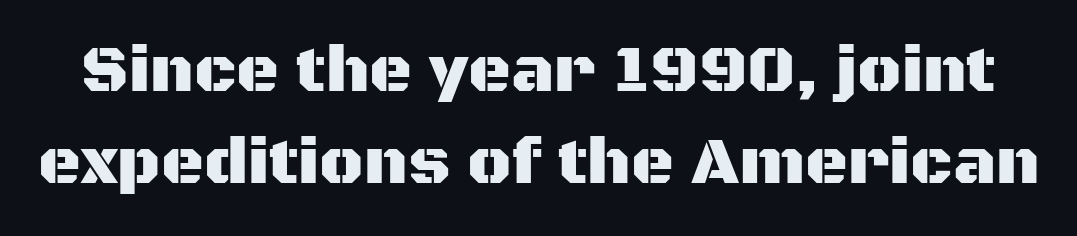
The image shows 66 px sans-serif type, upright; set normal line spacing (1.39x), normal letter spacing, not underlined; medium stroke contrast and a large x-height.
